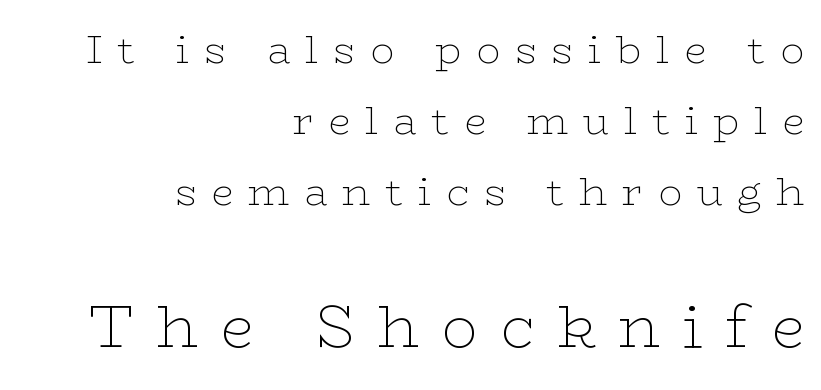
The image shows 60 px thin, wide serif type, upright; set right-aligned, line spacing 1.78x, unusually wide letter spacing (+0.37 em), not underlined; the second (bottom) block is 1.5x larger; low stroke contrast and a medium x-height.
